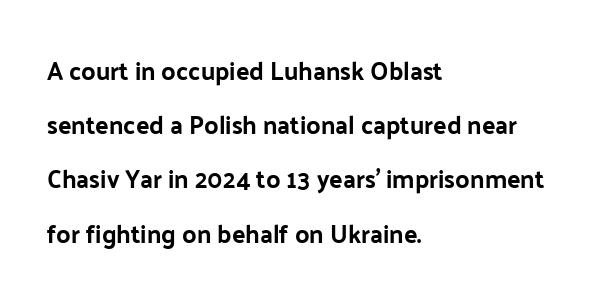
{"italic": "no", "underline": "no", "align": "left", "line_spacing": "loose", "line_spacing_ratio": 2.17, "letter_spacing": "normal", "letter_spacing_em": 0.0, "glyph_px": 25}
